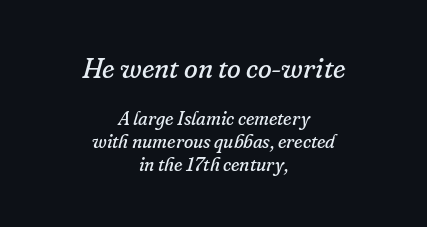
Designer's note — italics engaged. The passage shown is typed in a proportional face where columns would drift. Size hierarchy here favors the leading block over the trailing one. Nobody drew a line under any word here.
